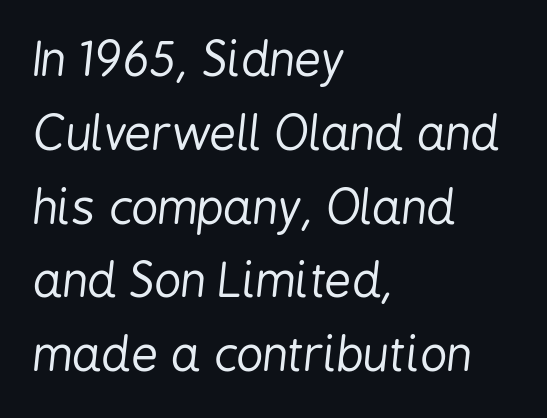
{"italic": "yes", "lean": "right", "slant_degrees": 6, "bold": "no", "weight": "regular", "width": "condensed", "stroke_contrast": "low", "x_height": "medium", "monospaced": "no", "underline": "no", "align": "left", "line_spacing": "normal", "line_spacing_ratio": 1.57, "letter_spacing": "normal", "letter_spacing_em": 0.0, "glyph_px": 47}
